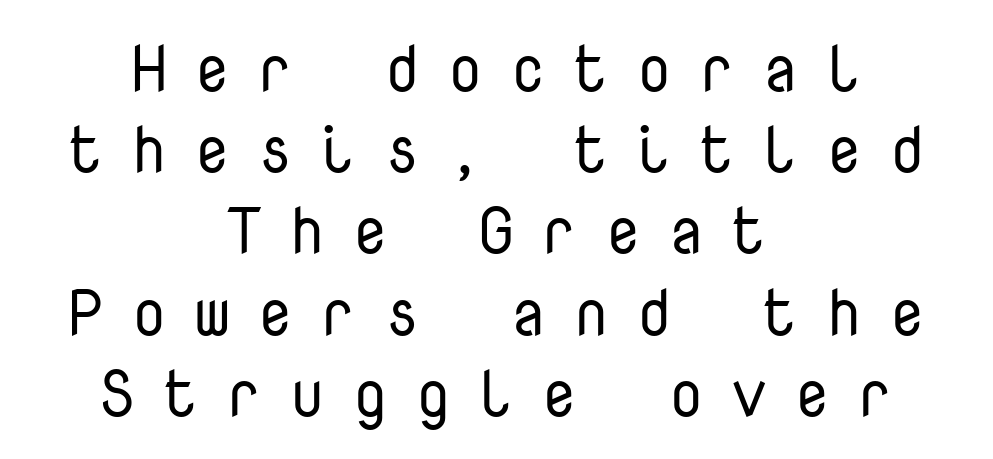
Q: Is the text bold? A: No.
Q: Is the text italic (slanted)? A: No, it is upright.
Q: Is the typeface a serif or a sans-serif typeface? A: Sans-serif.
Q: Is the text underlined? A: No.
Q: How is the paragraph aligned? A: Centered.
Q: Is the spacing between letters normal or unusually wide? A: Unusually wide.
Q: Is the spacing between lines tight, normal or loose? A: Normal.
Q: Width (condensed, normal, or wide)? A: Normal.
Q: Stroke contrast? A: Low.
Q: x-height? A: Medium.
Q: Monospaced? A: Yes.
